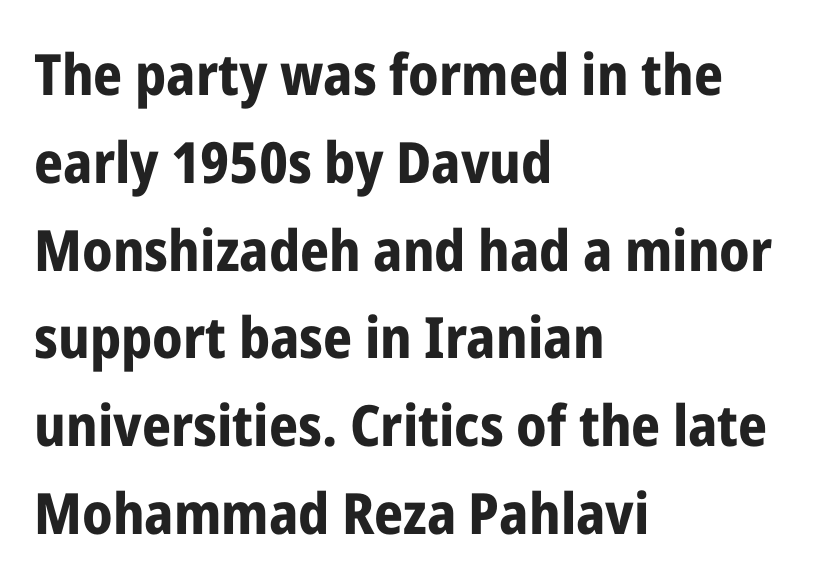
Q: Is the text bold? A: Yes.
Q: Is the text italic (slanted)? A: No, it is upright.
Q: Is the typeface a serif or a sans-serif typeface? A: Sans-serif.
Q: Is the text underlined? A: No.
Q: How is the paragraph aligned? A: Left-aligned.
Q: Is the spacing between letters normal or unusually wide? A: Normal.
Q: Is the spacing between lines tight, normal or loose? A: Normal.
Q: Width (condensed, normal, or wide)? A: Condensed.
Q: Stroke contrast? A: Low.
Q: x-height? A: Medium.
Q: Monospaced? A: No.
